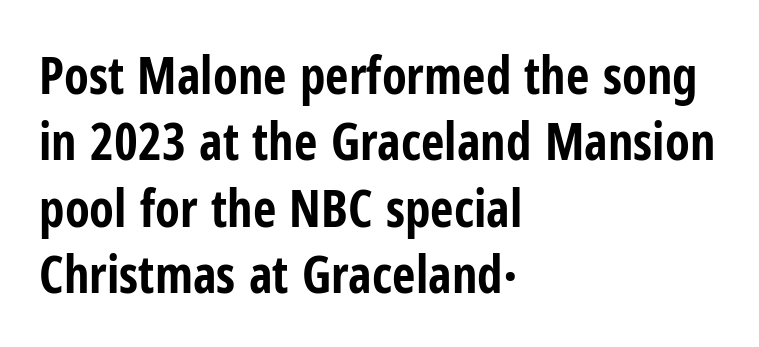
In terms of letterform style, serifs are entirely absent. When letters stand straight like this, we call the style roman or upright. Do the characters align in a grid? No, the font is proportional. Underlining? Definitely not there. Does extra space separate the letters? No, they use regular spacing. This sample is left-justified, so line endings fall wherever the words run out.
